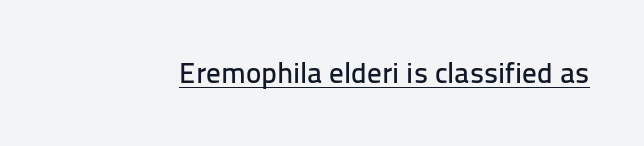
Q: Is the text italic (slanted)? A: No, it is upright.
Q: Is the typeface a serif or a sans-serif typeface? A: Sans-serif.
Q: Is the text underlined? A: Yes.
Q: Is the spacing between letters normal or unusually wide? A: Normal.
Q: Width (condensed, normal, or wide)? A: Normal.
Q: Stroke contrast? A: Low.
Q: x-height? A: Medium.
Q: Monospaced? A: No.
